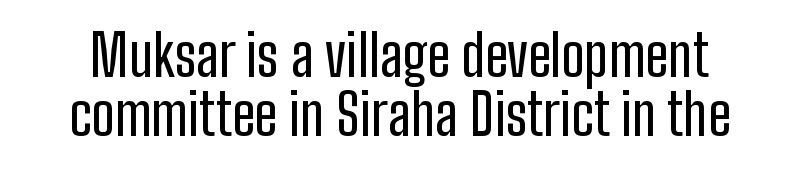
{"serif": "no", "italic": "no", "width": "condensed", "stroke_contrast": "low", "x_height": "medium", "monospaced": "no", "underline": "no", "line_spacing": "tight", "line_spacing_ratio": 1.04, "letter_spacing": "normal", "letter_spacing_em": 0.0, "glyph_px": 57}
